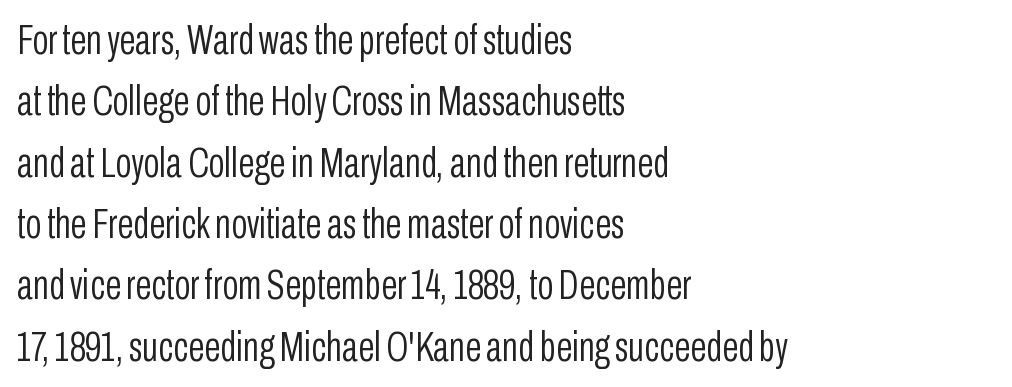
Q: Is the text bold? A: No.
Q: Is the text italic (slanted)? A: No, it is upright.
Q: Is the typeface a serif or a sans-serif typeface? A: Sans-serif.
Q: Is the text underlined? A: No.
Q: How is the paragraph aligned? A: Left-aligned.
Q: Is the spacing between letters normal or unusually wide? A: Normal.
Q: Is the spacing between lines tight, normal or loose? A: Normal.
Q: Width (condensed, normal, or wide)? A: Condensed.
Q: Stroke contrast? A: Low.
Q: x-height? A: Medium.
Q: Monospaced? A: No.
